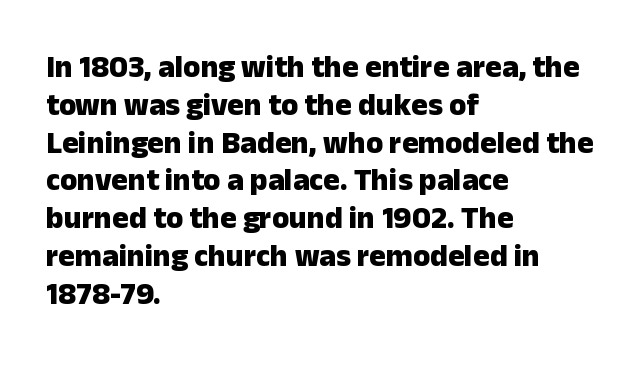
The image shows 31 px heavy sans-serif type, upright; set left-aligned, line spacing 1.22x, normal letter spacing, not underlined; low stroke contrast and a medium x-height.
